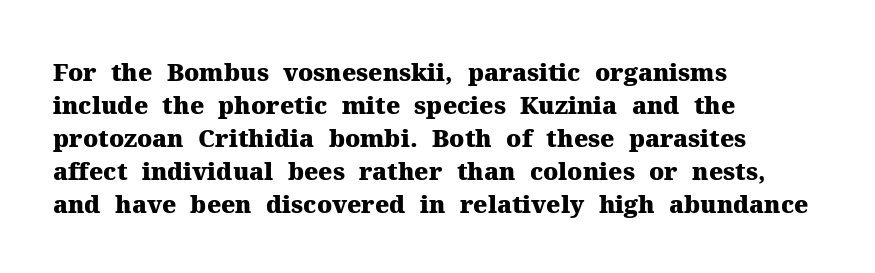
{"italic": "no", "bold": "yes", "underline": "no", "align": "left", "line_spacing": "normal", "line_spacing_ratio": 1.37, "letter_spacing": "normal", "letter_spacing_em": 0.0, "glyph_px": 24}
